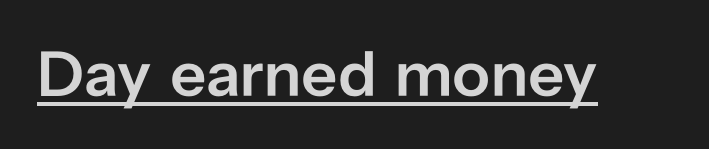
As a designer I'd log this as weight 600, semibold. It's the straight-up-and-down kind of type. The face used here is rendered with its standard letterfit. The rendering shows plain stroke endings on the letterforms — a sans-serif design.
